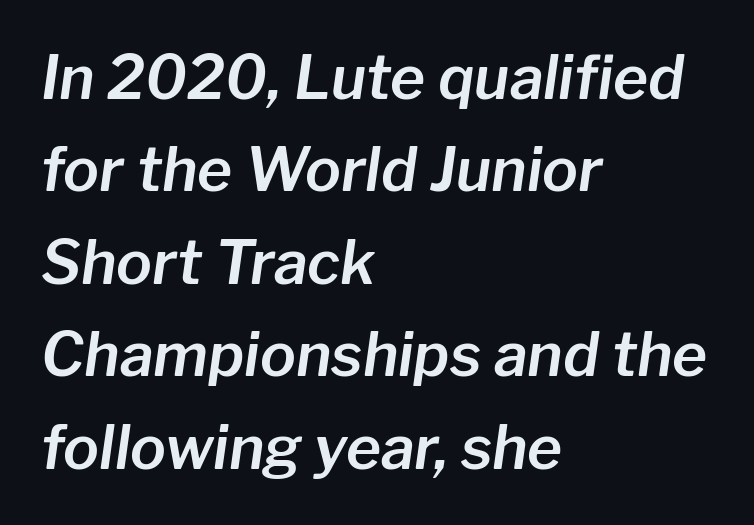
The image shows 60 px text type, italic (leaning right); set left-aligned, normal line spacing (1.54x), normal letter spacing, not underlined; low stroke contrast and a medium x-height.
